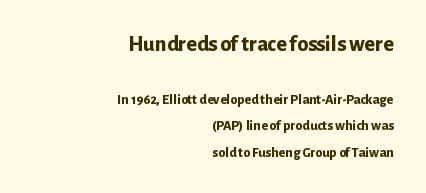
{"italic": "no", "bold": "yes", "underline": "no", "align": "right", "line_spacing_ratio": 1.88, "letter_spacing": "normal", "letter_spacing_em": 0.0, "larger_block": "first", "size_ratio": 1.57, "glyph_px": 22}
